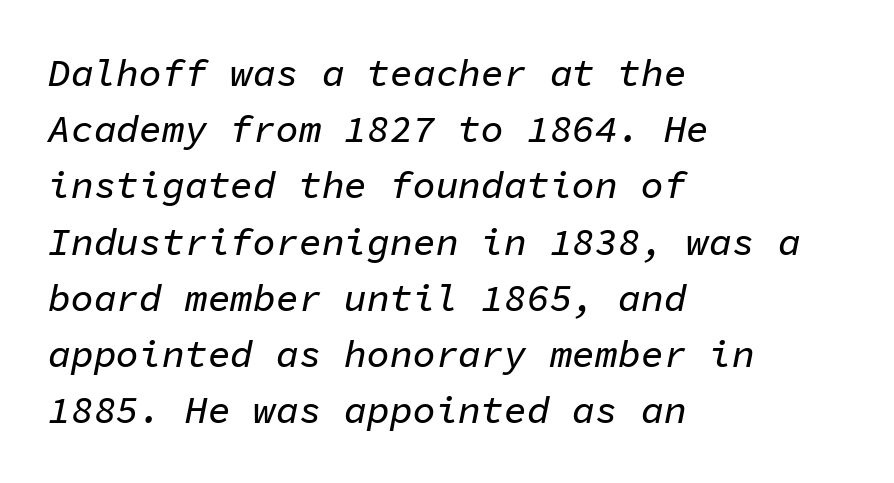
{"italic": "yes", "lean": "right", "slant_degrees": 11, "width": "normal", "stroke_contrast": "low", "x_height": "medium", "monospaced": "yes", "underline": "no", "align": "left", "line_spacing": "normal", "line_spacing_ratio": 1.48, "letter_spacing": "normal", "letter_spacing_em": 0.0, "glyph_px": 38}
